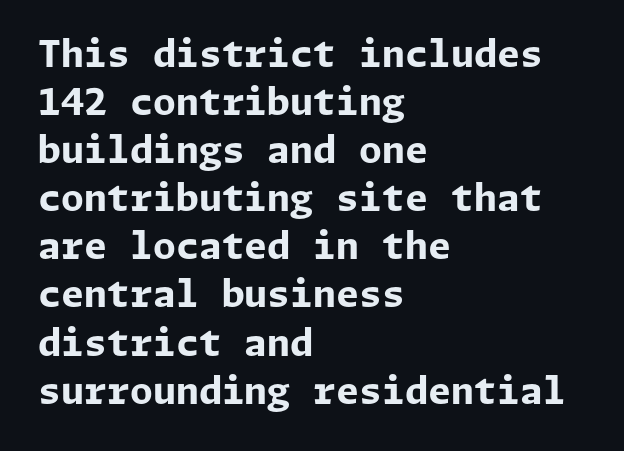
{"serif": "no", "italic": "no", "bold": "yes", "weight": "bold", "width": "normal", "stroke_contrast": "low", "x_height": "medium", "underline": "no", "align": "left", "line_spacing": "normal", "line_spacing_ratio": 1.3, "letter_spacing": "normal", "letter_spacing_em": 0.0, "glyph_px": 37}
